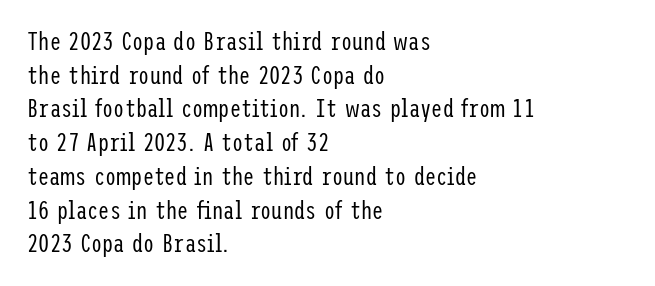
The image shows 25 px text type, upright; set left-aligned, normal line spacing (1.35x), normal letter spacing, not underlined.
